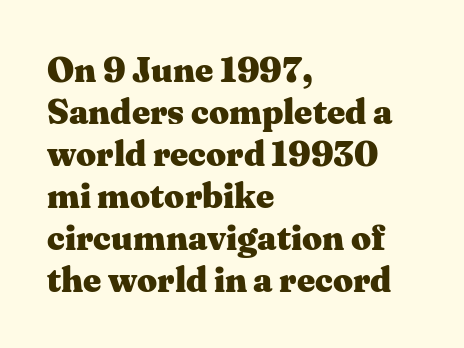
A classic flush-left, rag-right setting is used for this passage. The space directly below the letters is spotless. Proportional: the letters do not fall into vertical columns. The axis of the letterforms is exactly vertical. You could call the tracking neutral — neither tight nor loose. Chunky letters — that's bold for sure.
